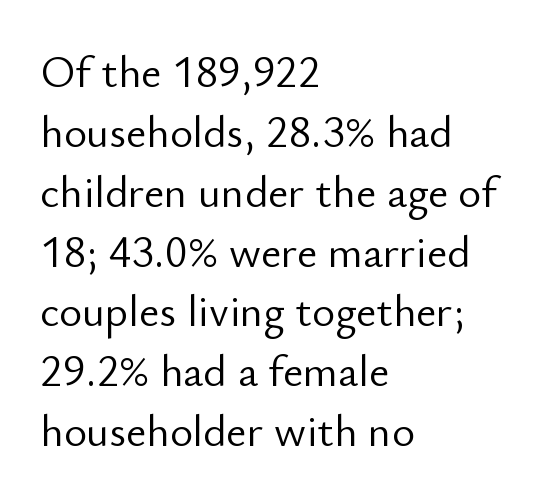
The image shows 44 px light sans-serif type, upright; set left-aligned, normal line spacing (1.36x), normal letter spacing, not underlined; low stroke contrast and a small x-height.
